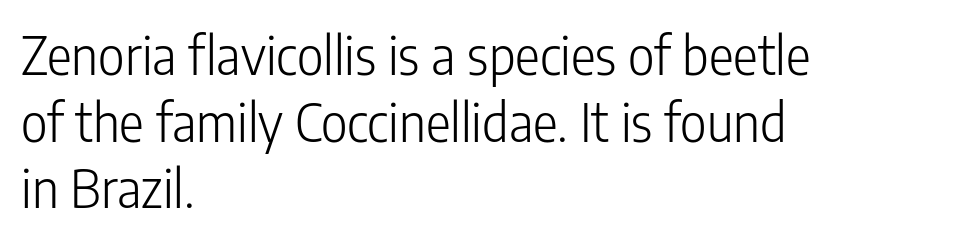
{"serif": "no", "italic": "no", "bold": "no", "weight": "light", "width": "condensed", "stroke_contrast": "low", "x_height": "medium", "monospaced": "no", "underline": "no", "align": "left", "line_spacing": "normal", "line_spacing_ratio": 1.28, "letter_spacing": "normal", "letter_spacing_em": 0.0, "glyph_px": 52}
